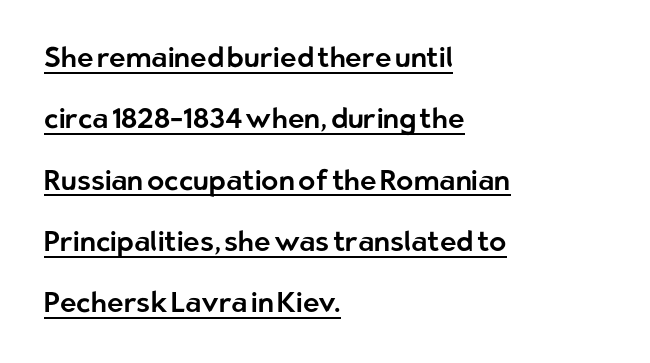
Classification — sans serif. All the whitespace from short lines collects on the right. Quick note: interline space is abundant. Each line of the rendering has a horizontal stroke beneath the glyphs. Italic? Not at all — the glyphs are vertical. Each letter keeps its own natural width here, so spacing adapts to shape.
